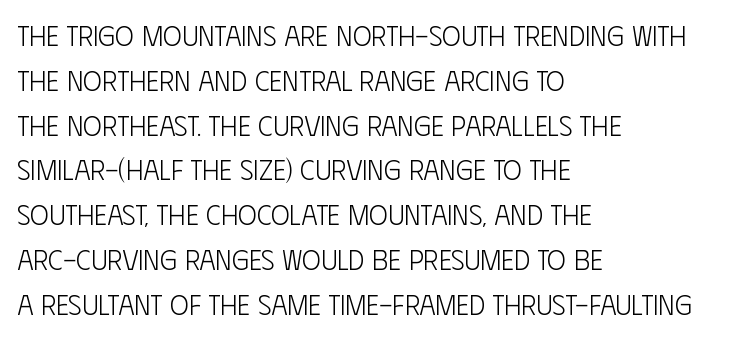
The image shows 28 px light, condensed sans-serif type, upright; set left-aligned, normal line spacing (1.6x), normal letter spacing, not underlined; low stroke contrast and a large x-height.
